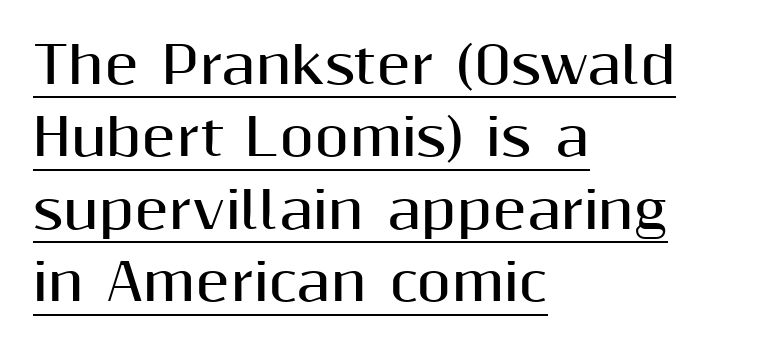
Q: Is the text bold? A: Yes.
Q: Is the text italic (slanted)? A: No, it is upright.
Q: Is the typeface a serif or a sans-serif typeface? A: Sans-serif.
Q: Is the text underlined? A: Yes.
Q: How is the paragraph aligned? A: Left-aligned.
Q: Is the spacing between letters normal or unusually wide? A: Normal.
Q: Is the spacing between lines tight, normal or loose? A: Normal.
Q: Width (condensed, normal, or wide)? A: Normal.
Q: Stroke contrast? A: Medium.
Q: x-height? A: Medium.
Q: Monospaced? A: No.
